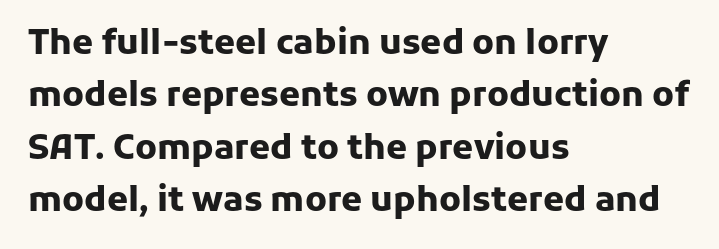
The image shows 34 px heavy sans-serif type, upright; set left-aligned, normal line spacing (1.54x), normal letter spacing, not underlined; low stroke contrast and a medium x-height.
